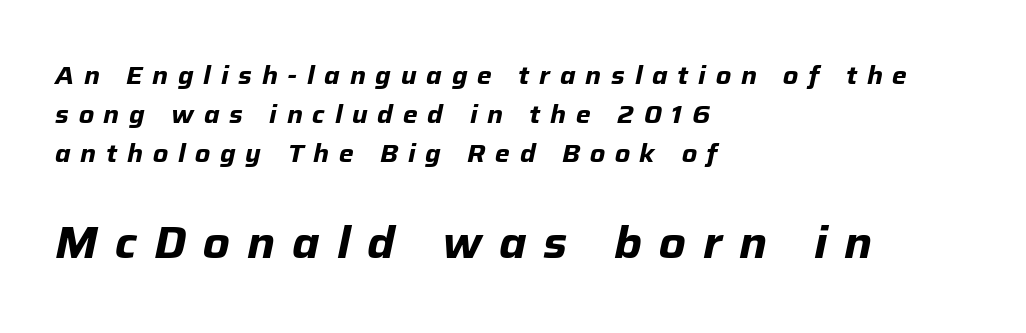
The image shows 44 px bold type, italic (leaning right); set left-aligned, normal line spacing (1.57x), unusually wide letter spacing (+0.39 em), not underlined; the second (bottom) block is 1.76x larger; low stroke contrast and a medium x-height.
